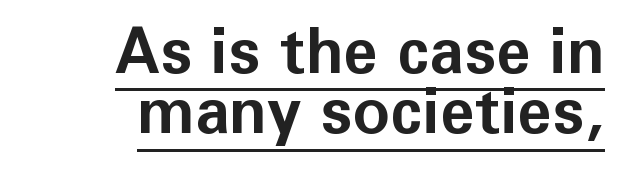
The image shows 63 px bold sans-serif type, upright; set right-aligned, tight line spacing (0.96x), normal letter spacing, underlined; low stroke contrast and a medium x-height.
